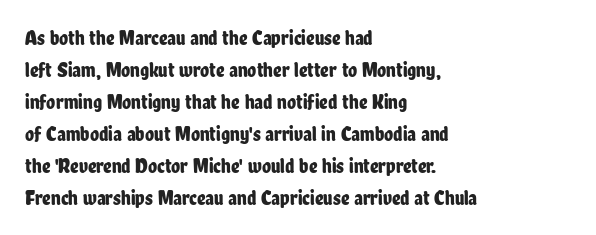
Spacing between characters is what you'd get straight out of the box. This sample is left-justified, so line endings fall wherever the words run out. Has an underline been added? It has not. Evenly set lines give the paragraph a standard silhouette. You can tell it's not italic because the verticals are truly vertical.
